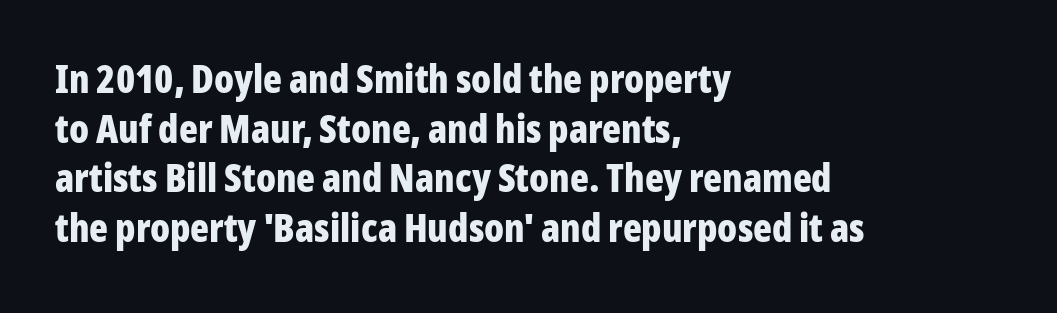
The image shows 39 px bold, condensed sans-serif type, upright; set left-aligned, normal line spacing (1.27x), normal letter spacing, not underlined; low stroke contrast and a medium x-height.
